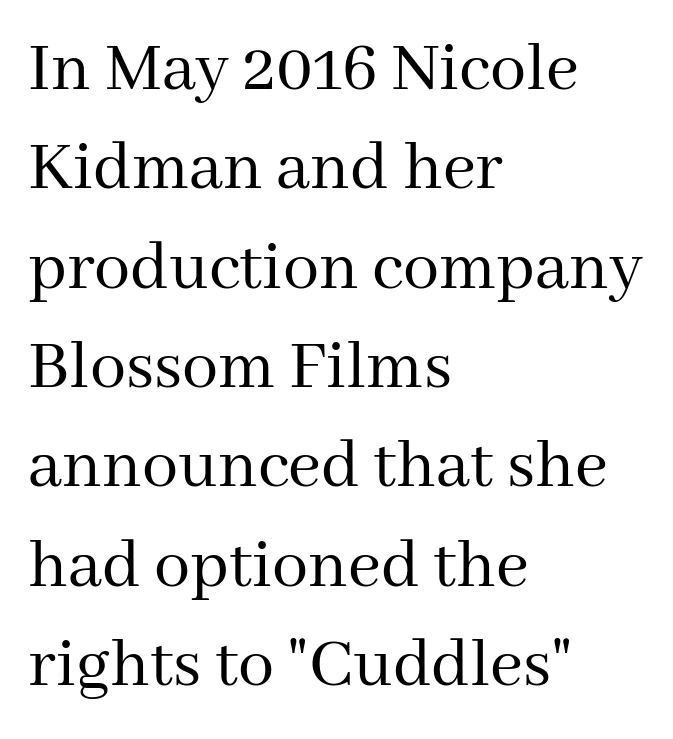
A classic flush-left, rag-right setting is used for this passage. Spacing between characters is what you'd get straight out of the box. The typesetting does not lean heavy: it is not bold. Type style note: has serifs. Tall strokes in this sample are plumb rather than angled. Has an underline been added? It has not.
